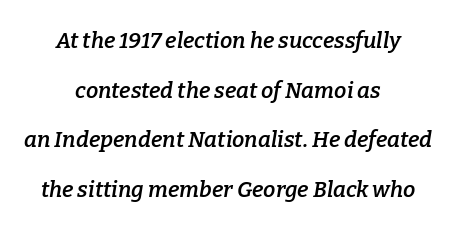
In terms of weight, the rendering is demibold, just under bold. In terms of leading, this rendering errs on the spacious side. These lines are centered, leaving both edges ragged. Glance below the letters and you will spot only blank space. Italic? Definitely — the glyphs are oblique.
